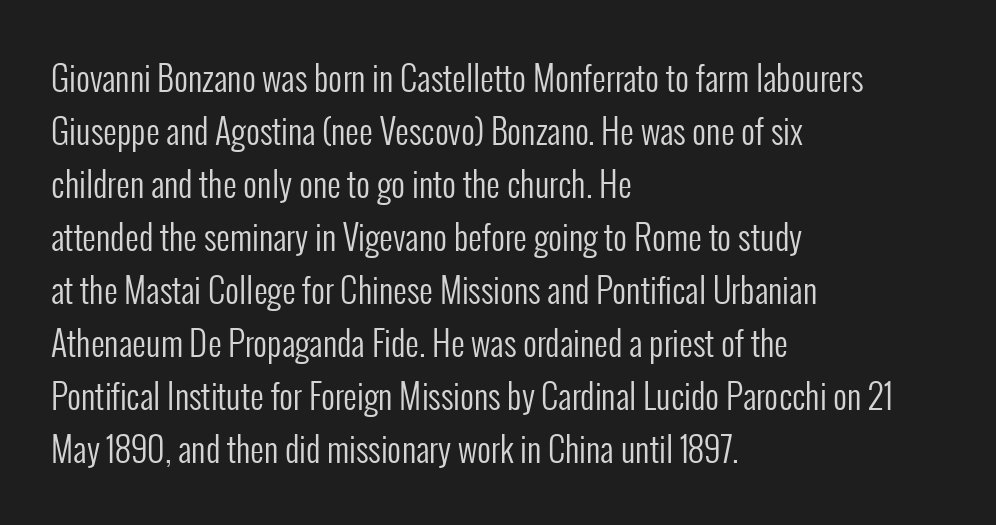
Visually the block forms a straight wall on the left and a jagged coastline on the right. Notice how descenders clear the ascenders below comfortably — that's standard leading. Note the varied advance widths — an 'i' is clearly narrower than an 'm'. In terms of letterspacing, this is plain default setting. Is the type heavy? It reads as light-to-regular instead. Type without underlining.
